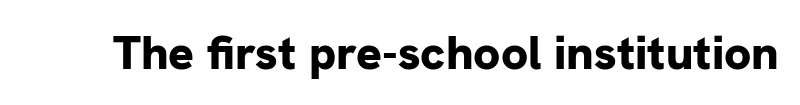
The image shows 48 px bold sans-serif type, upright; set normal letter spacing, not underlined; low stroke contrast and a medium x-height.
